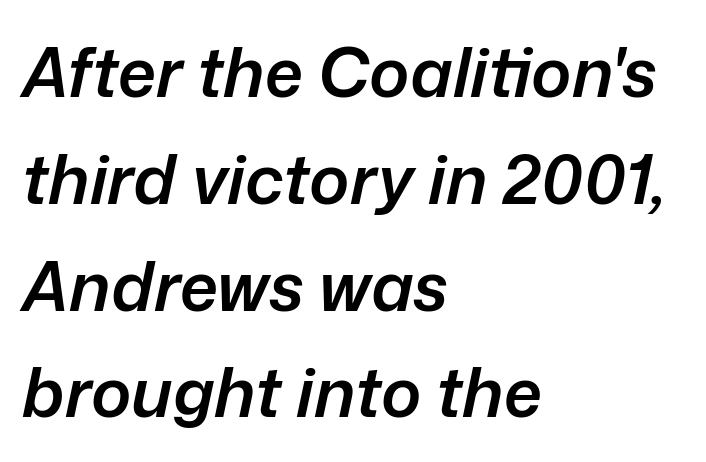
Q: Is the text bold? A: Semi-bold.
Q: Is the text italic (slanted)? A: Yes, it leans right by about 12 degrees.
Q: Is the text underlined? A: No.
Q: How is the paragraph aligned? A: Left-aligned.
Q: Is the spacing between letters normal or unusually wide? A: Normal.
Q: Is the spacing between lines tight, normal or loose? A: Normal.
Q: Width (condensed, normal, or wide)? A: Normal.
Q: Stroke contrast? A: Low.
Q: x-height? A: Medium.
Q: Monospaced? A: No.
